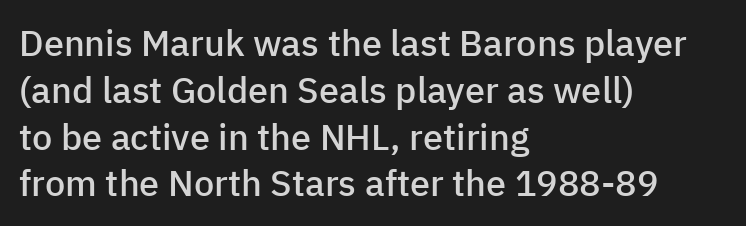
The image shows 36 px semibold sans-serif type, upright; set left-aligned, normal line spacing (1.3x), normal letter spacing, not underlined; low stroke contrast and a medium x-height.
